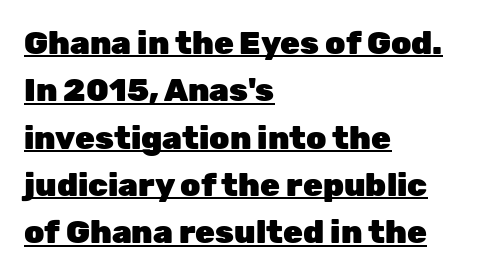
The image shows 32 px heavy sans-serif type, upright; set left-aligned, normal line spacing (1.48x), normal letter spacing, underlined; low stroke contrast and a medium x-height.
